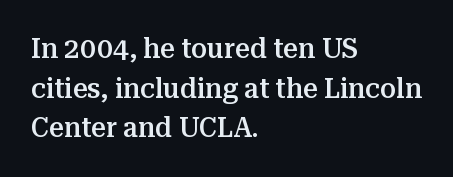
Q: Is the text bold? A: Semi-bold.
Q: Is the text italic (slanted)? A: No, it is upright.
Q: Is the typeface a serif or a sans-serif typeface? A: Serif.
Q: Is the text underlined? A: No.
Q: How is the paragraph aligned? A: Left-aligned.
Q: Is the spacing between letters normal or unusually wide? A: Normal.
Q: Is the spacing between lines tight, normal or loose? A: Normal.
Q: Width (condensed, normal, or wide)? A: Normal.
Q: Stroke contrast? A: Medium.
Q: x-height? A: Medium.
Q: Monospaced? A: No.
